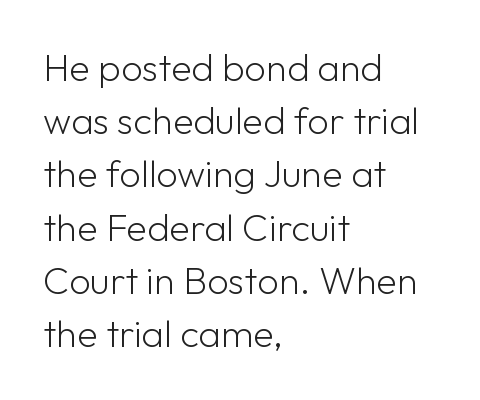
The image shows 38 px light sans-serif type, upright; set left-aligned, normal line spacing (1.4x), normal letter spacing, not underlined; low stroke contrast and a medium x-height.
